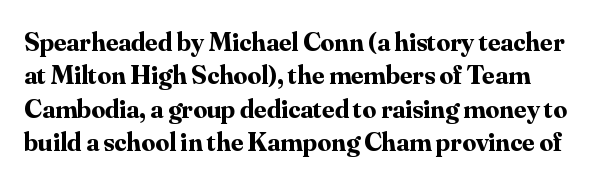
{"italic": "no", "bold": "yes", "underline": "no", "line_spacing_ratio": 1.24, "letter_spacing": "normal", "letter_spacing_em": 0.0, "glyph_px": 27}
